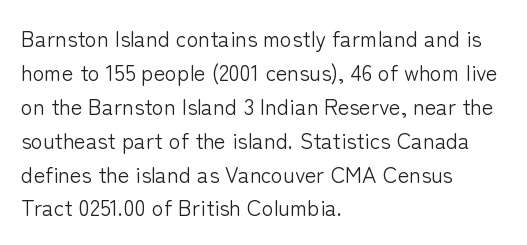
{"italic": "no", "bold": "no", "underline": "no", "align": "left", "line_spacing": "normal", "line_spacing_ratio": 1.54, "letter_spacing": "normal", "letter_spacing_em": 0.0, "glyph_px": 22}
